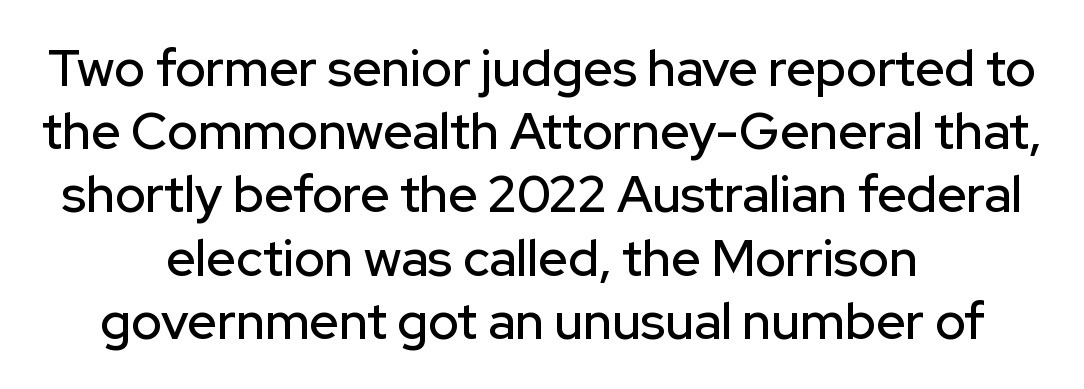
Q: Is the text italic (slanted)? A: No, it is upright.
Q: Is the typeface a serif or a sans-serif typeface? A: Sans-serif.
Q: Is the text underlined? A: No.
Q: How is the paragraph aligned? A: Centered.
Q: Is the spacing between letters normal or unusually wide? A: Normal.
Q: Width (condensed, normal, or wide)? A: Normal.
Q: Stroke contrast? A: Low.
Q: x-height? A: Medium.
Q: Monospaced? A: No.
